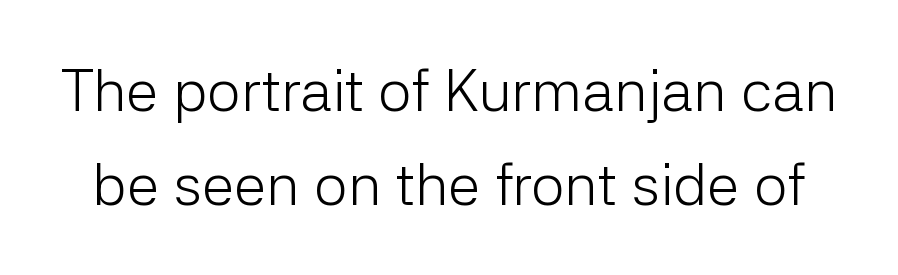
Each new line begins a customary step beneath the previous one. It's the straight-up-and-down kind of type. Does extra space separate the letters? No, they use regular spacing. Heaviness? Minimal to ordinary, like unemphasized prose. Spacing verdict: proportional, widths tailored to each character. This sample uses a sans-serif face.
